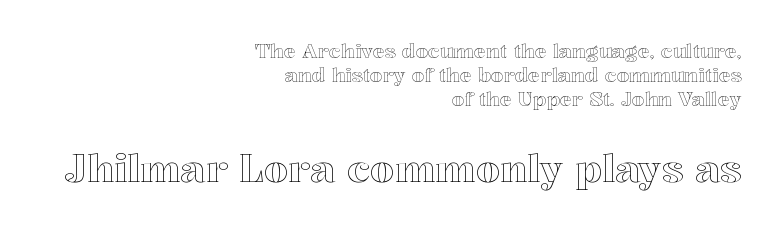
{"italic": "no", "width": "normal", "x_height": "medium", "monospaced": "no", "underline": "no", "align": "right", "line_spacing_ratio": 1.21, "letter_spacing": "normal", "letter_spacing_em": 0.0, "larger_block": "second", "size_ratio": 1.95, "glyph_px": 39}
